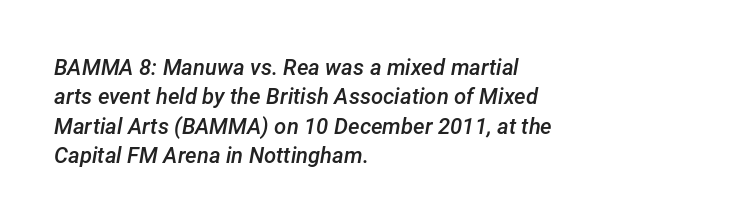
{"italic": "yes", "lean": "right", "slant_degrees": 12, "bold": "semi", "underline": "no", "align": "left", "line_spacing": "normal", "line_spacing_ratio": 1.33, "letter_spacing": "normal", "letter_spacing_em": 0.0, "glyph_px": 22}
